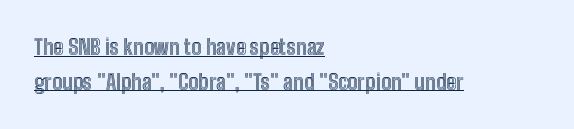
The image shows 21 px text type, upright; set left-aligned, normal line spacing (1.65x), normal letter spacing, underlined.
